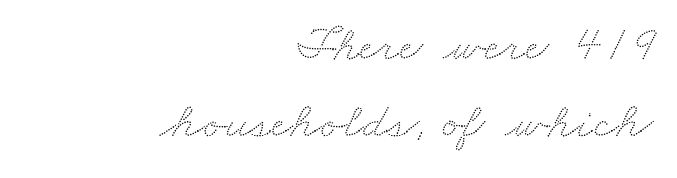
Q: Is the text underlined? A: No.
Q: How is the paragraph aligned? A: Right-aligned.
Q: Is the spacing between letters normal or unusually wide? A: Normal.
Q: Is the spacing between lines tight, normal or loose? A: Normal.
Q: Width (condensed, normal, or wide)? A: Wide.
Q: Stroke contrast? A: Low.
Q: x-height? A: Small.
Q: Monospaced? A: No.
